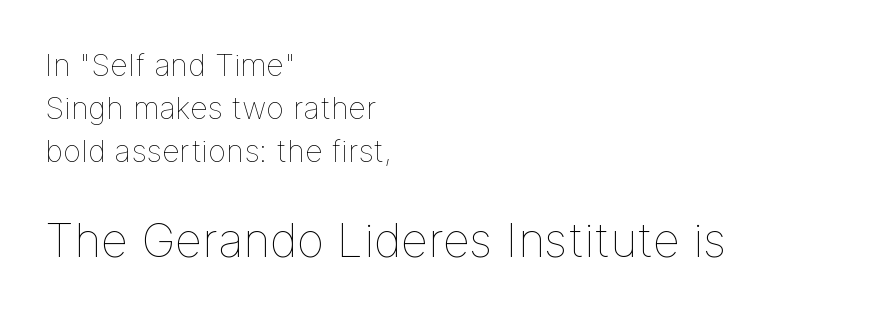
{"italic": "no", "bold": "no", "weight": "thin", "width": "normal", "stroke_contrast": "low", "x_height": "medium", "monospaced": "no", "underline": "no", "align": "left", "line_spacing": "normal", "line_spacing_ratio": 1.38, "letter_spacing": "normal", "letter_spacing_em": 0.0, "larger_block": "second", "size_ratio": 1.52, "glyph_px": 47}
